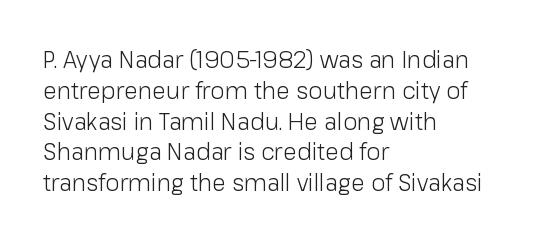
Descenders are the only things crossing below the line. The font sits on the lighter half of the weight spectrum, regular included. Does the copy run flush right? No — it runs flush left. Vertically, the passage feels balanced, rows spaced as you'd expect.
